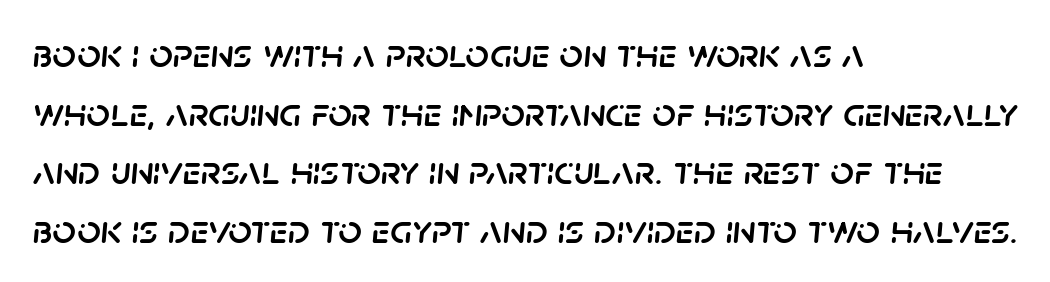
The image shows 41 px text type, italic (leaning right); set left-aligned, normal line spacing (1.43x), normal letter spacing, not underlined; low stroke contrast and a large x-height.
